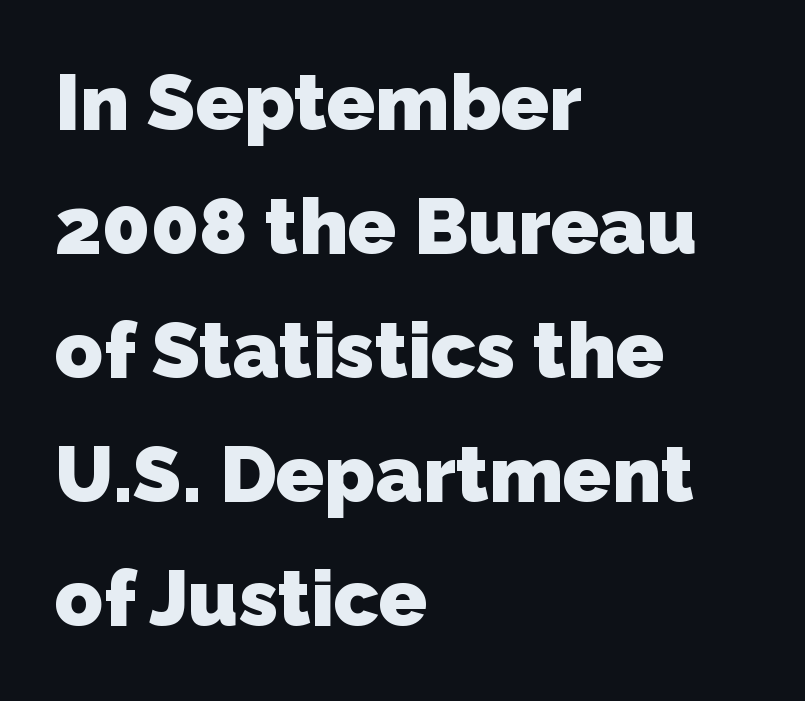
{"serif": "no", "bold": "yes", "weight": "heavy", "width": "normal", "stroke_contrast": "low", "x_height": "medium", "monospaced": "no", "underline": "no", "align": "left", "line_spacing": "normal", "line_spacing_ratio": 1.57, "letter_spacing": "normal", "letter_spacing_em": 0.0, "glyph_px": 79}
